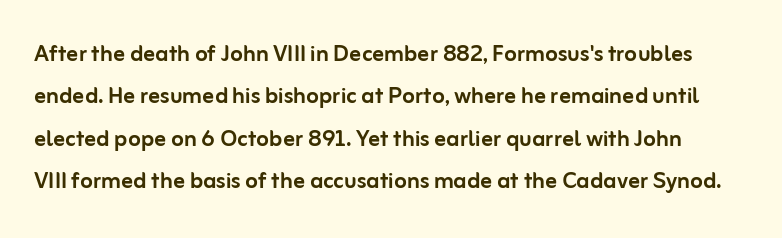
Q: Is the text italic (slanted)? A: No, it is upright.
Q: Is the typeface a serif or a sans-serif typeface? A: Sans-serif.
Q: Is the text underlined? A: No.
Q: Is the spacing between letters normal or unusually wide? A: Normal.
Q: Is the spacing between lines tight, normal or loose? A: Normal.
Q: Width (condensed, normal, or wide)? A: Normal.
Q: Stroke contrast? A: Low.
Q: x-height? A: Medium.
Q: Monospaced? A: No.
